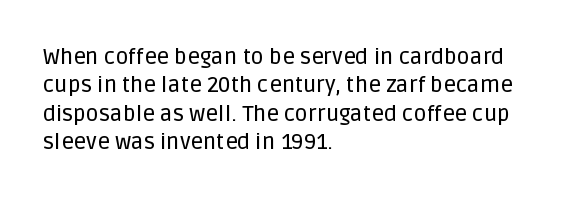
Q: Is the text italic (slanted)? A: No, it is upright.
Q: Is the text underlined? A: No.
Q: How is the paragraph aligned? A: Left-aligned.
Q: Is the spacing between letters normal or unusually wide? A: Normal.
Q: Is the spacing between lines tight, normal or loose? A: Normal.
